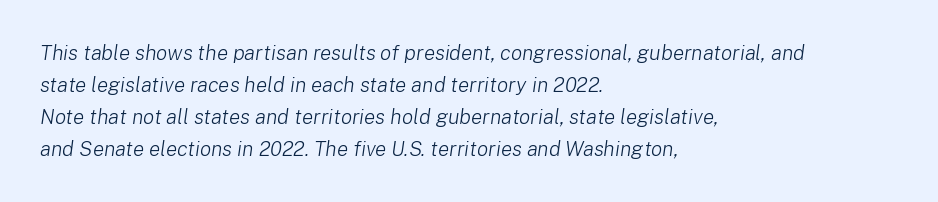
Q: Is the text bold? A: No.
Q: Is the text italic (slanted)? A: Yes, it leans right by about 8 degrees.
Q: Is the text underlined? A: No.
Q: How is the paragraph aligned? A: Left-aligned.
Q: Is the spacing between letters normal or unusually wide? A: Normal.
Q: Is the spacing between lines tight, normal or loose? A: Normal.
